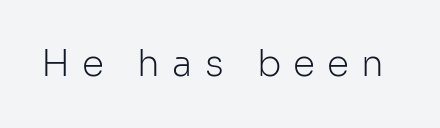
{"serif": "no", "italic": "no", "bold": "no", "weight": "light", "width": "normal", "stroke_contrast": "low", "x_height": "medium", "monospaced": "no", "underline": "no", "letter_spacing": "wide", "letter_spacing_em": 0.34, "glyph_px": 36}
